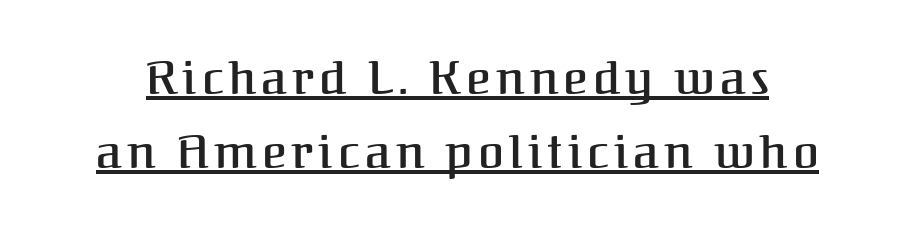
The image shows 47 px semibold serif type, upright; set normal line spacing (1.57x), underlined; medium stroke contrast and a medium x-height.
